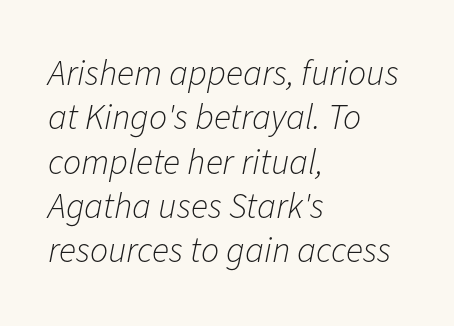
Character widths vary here, with narrow letters taking less room than wide ones. Here the glyphs are tracked normally, forming tight word shapes. The letters are slanted; this is an italic face. Descenders hang freely into open space.
